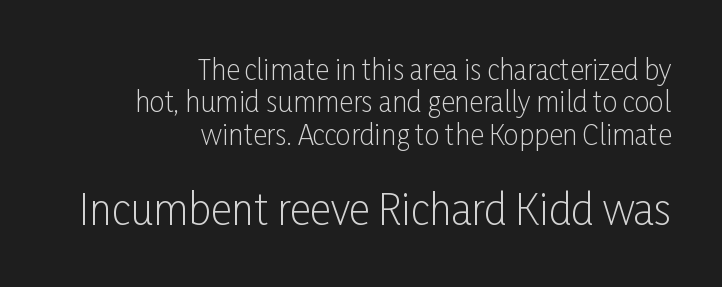
The image shows 41 px light, condensed sans-serif type, upright; set right-aligned, line spacing 1.2x, normal letter spacing, not underlined; the second (bottom) block is 1.52x larger; low stroke contrast and a medium x-height.
